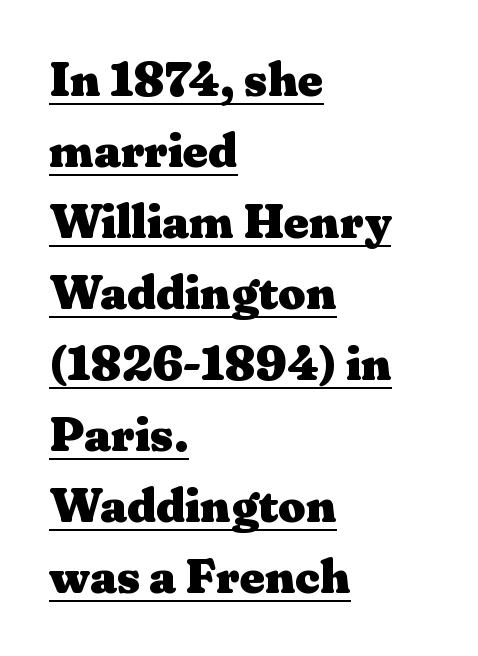
{"serif": "yes", "italic": "no", "bold": "yes", "weight": "heavy", "width": "wide", "stroke_contrast": "medium", "x_height": "medium", "monospaced": "no", "underline": "yes", "align": "left", "line_spacing": "normal", "line_spacing_ratio": 1.48, "letter_spacing": "normal", "letter_spacing_em": 0.0, "glyph_px": 48}
